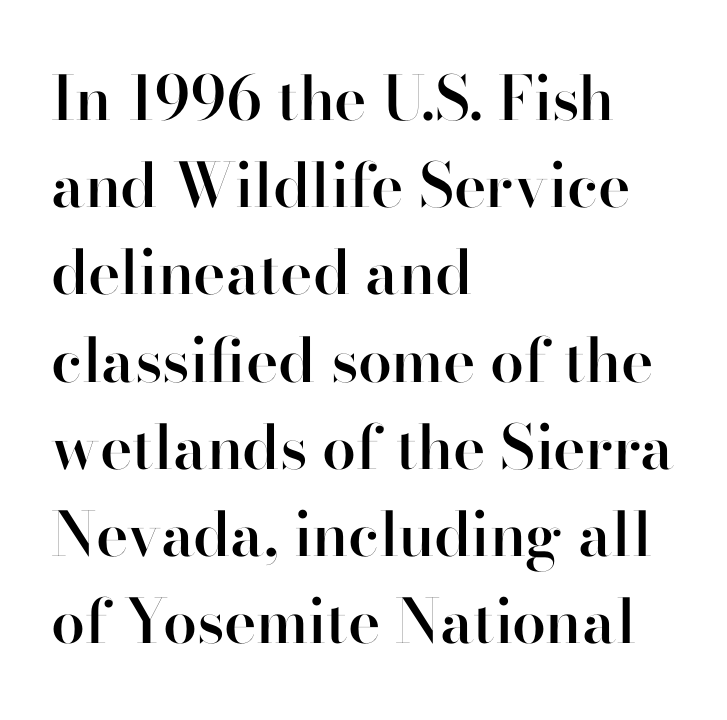
Q: Is the text bold? A: Semi-bold.
Q: Is the text italic (slanted)? A: No, it is upright.
Q: Is the typeface a serif or a sans-serif typeface? A: Sans-serif.
Q: Is the text underlined? A: No.
Q: How is the paragraph aligned? A: Left-aligned.
Q: Is the spacing between letters normal or unusually wide? A: Normal.
Q: Is the spacing between lines tight, normal or loose? A: Normal.
Q: Width (condensed, normal, or wide)? A: Normal.
Q: Stroke contrast? A: High.
Q: x-height? A: Small.
Q: Monospaced? A: No.
